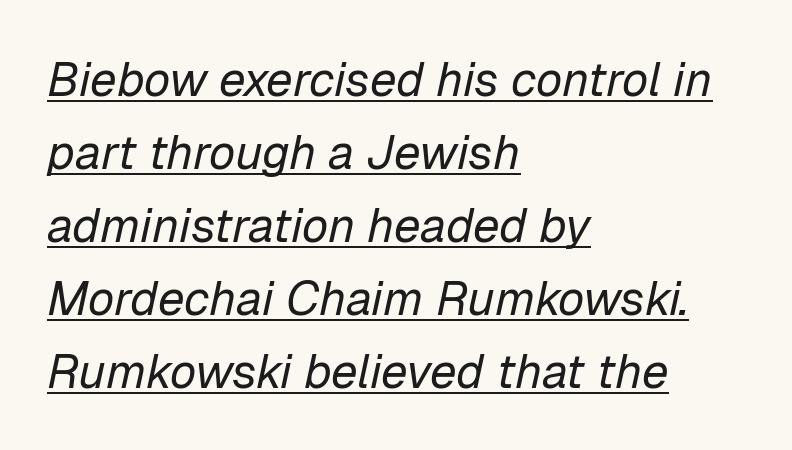
{"italic": "yes", "lean": "right", "slant_degrees": 12, "bold": "no", "weight": "regular", "width": "normal", "stroke_contrast": "low", "x_height": "medium", "monospaced": "no", "underline": "yes", "align": "left", "line_spacing": "normal", "line_spacing_ratio": 1.52, "letter_spacing": "normal", "letter_spacing_em": 0.0, "glyph_px": 48}
